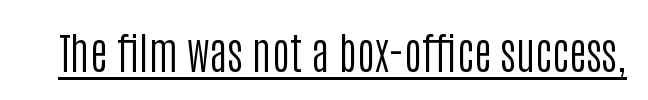
Letter spacing: default. Is there an underline? Yes — a line sits under the letters. Typographically, this falls in the sans-serif category. A typesetter would call this proportional, since set widths differ per character. Bold? No — there's no thickening of the strokes. Ascenders rise straight up at ninety degrees.
